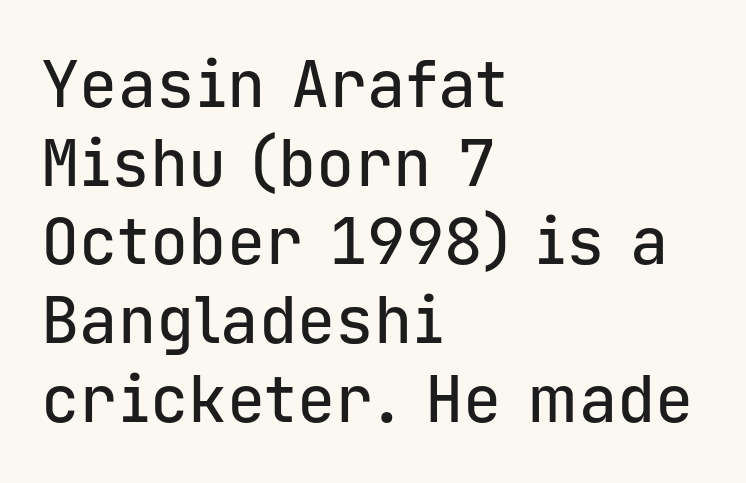
The text block is weighted toward the left margin, trailing off unevenly rightward. Letters rest on an invisible, unmarked baseline. The designer went with a sans here, leaving each stem footless. Do the characters align in a grid? Yes, the font is monospaced. Vertical strokes here are truly vertical.
